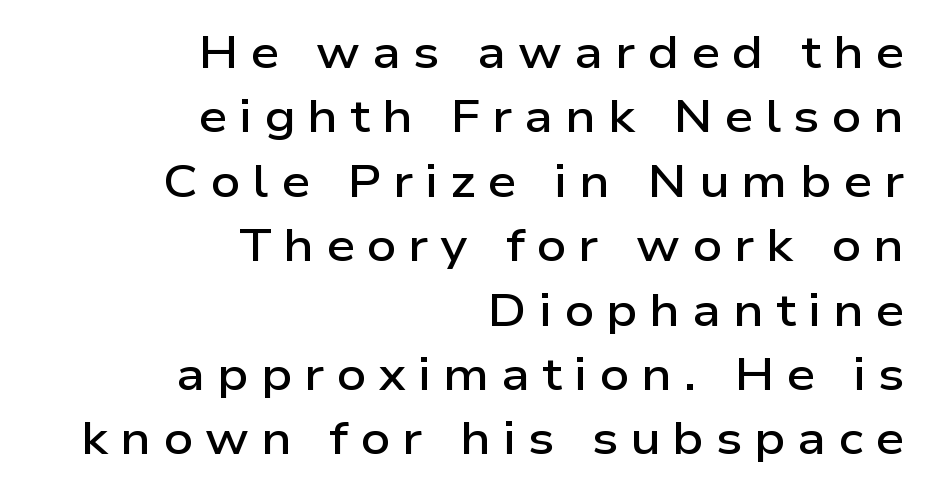
{"serif": "no", "italic": "no", "bold": "semi", "weight": "semibold", "width": "wide", "stroke_contrast": "low", "x_height": "medium", "monospaced": "no", "underline": "no", "align": "right", "line_spacing": "normal", "line_spacing_ratio": 1.4, "letter_spacing": "wide", "letter_spacing_em": 0.26, "glyph_px": 46}
